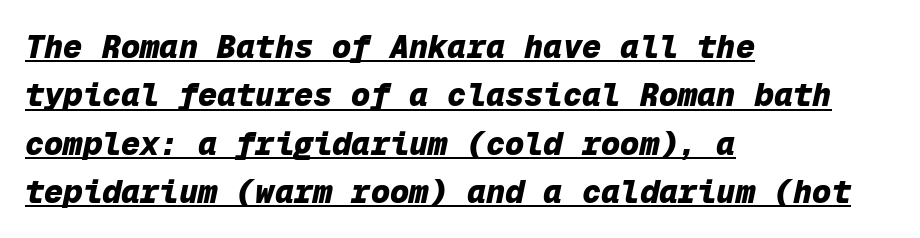
{"italic": "yes", "lean": "right", "slant_degrees": 12, "bold": "yes", "weight": "heavy", "width": "normal", "stroke_contrast": "low", "x_height": "medium", "monospaced": "yes", "underline": "yes", "align": "left", "line_spacing": "normal", "line_spacing_ratio": 1.51, "letter_spacing": "normal", "letter_spacing_em": 0.0, "glyph_px": 32}
